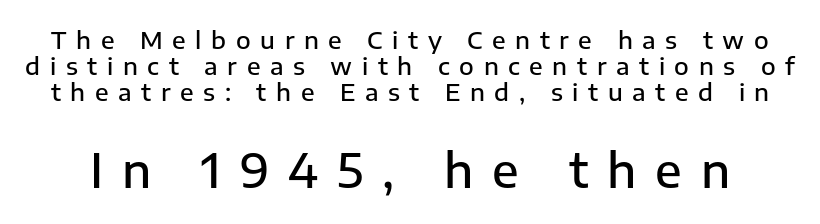
The image shows 47 px semibold sans-serif type, upright; set tight line spacing (1.08x), unusually wide letter spacing (+0.4 em), not underlined; the second (bottom) block is 1.96x larger; low stroke contrast and a medium x-height.
